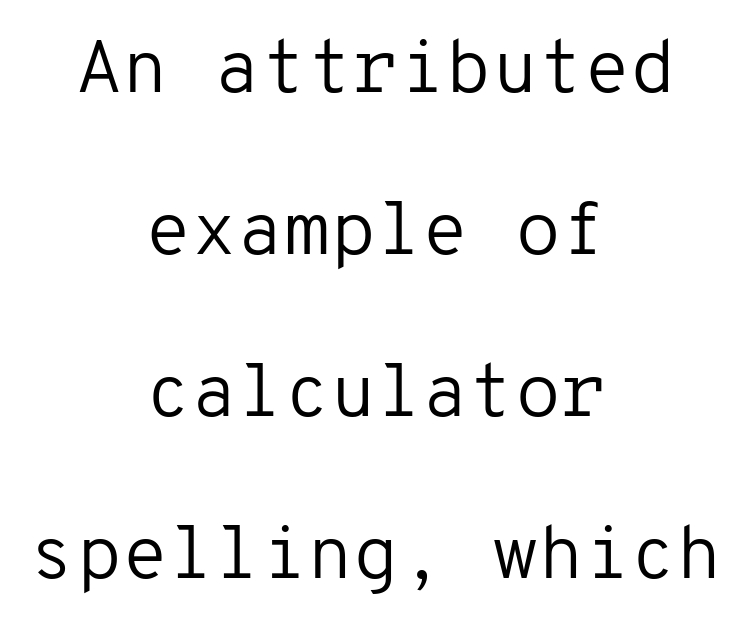
Nope, no serifs anywhere on these letters. A great deal of white space separates one row of letters from the next. Inter-character spacing is left at the font's built-in metrics. Caption: face not bold, strokes unweighted. Do the characters align in a grid? Yes, the font is monospaced. Casual observation: everything's sitting right in the middle.
